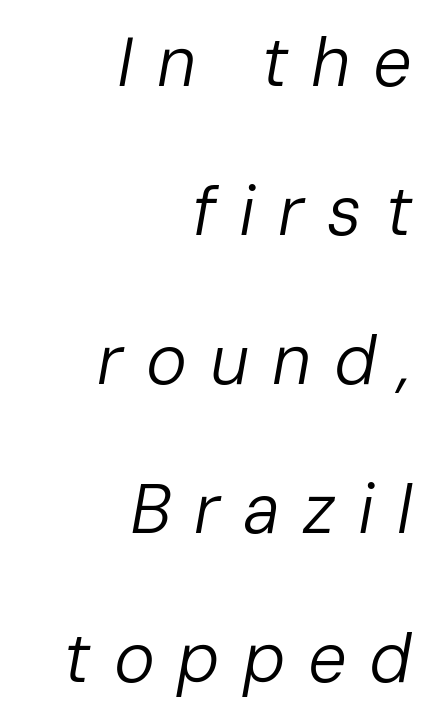
These lines stand farther apart than default settings would place them. Varying glyph widths throughout — classic text-font behaviour. Unbolded letterforms with no extra heft. Someone cranked the tracking dial way up on this one. Has an underline been added? It has not. If you drew a line through each stem, it would be angled.
